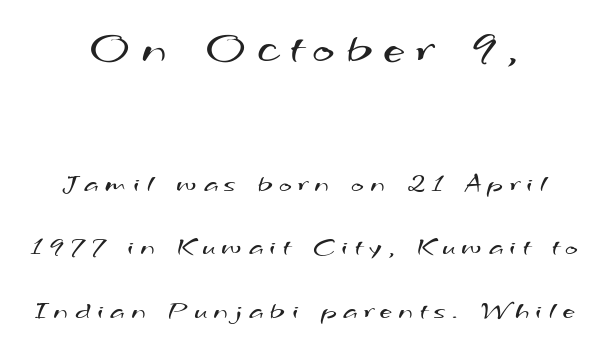
Examine the stroke ends and you'll find no serifs. Quick note: interline space is abundant. One-word summary of the alignment: center. Clear beneath every line of the passage.
